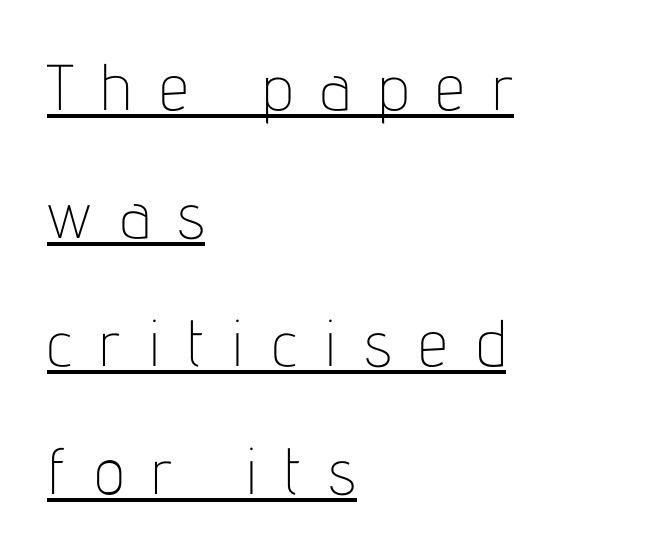
The image shows 65 px thin, condensed sans-serif type, upright; set left-aligned, loose line spacing (1.97x), unusually wide letter spacing (+0.42 em), underlined; low stroke contrast and a medium x-height.
